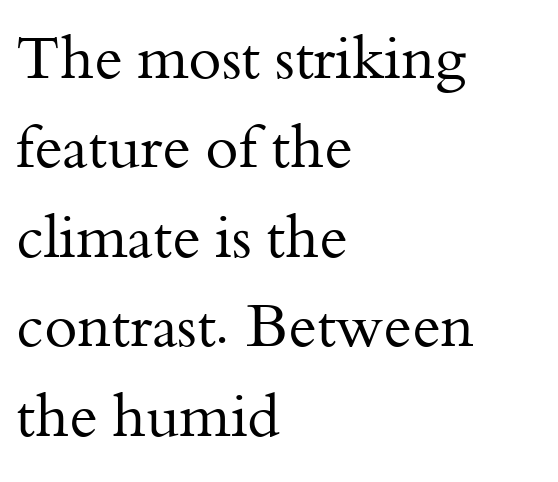
Q: Is the text bold? A: No.
Q: Is the text italic (slanted)? A: No, it is upright.
Q: Is the typeface a serif or a sans-serif typeface? A: Serif.
Q: Is the text underlined? A: No.
Q: How is the paragraph aligned? A: Left-aligned.
Q: Is the spacing between letters normal or unusually wide? A: Normal.
Q: Is the spacing between lines tight, normal or loose? A: Normal.
Q: Width (condensed, normal, or wide)? A: Normal.
Q: Stroke contrast? A: Medium.
Q: x-height? A: Small.
Q: Monospaced? A: No.
